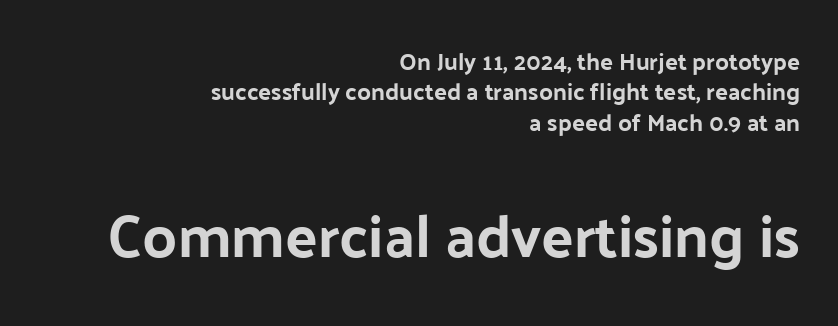
Q: Is the text italic (slanted)? A: No, it is upright.
Q: Is the typeface a serif or a sans-serif typeface? A: Sans-serif.
Q: Is the text underlined? A: No.
Q: How is the paragraph aligned? A: Right-aligned.
Q: Is the spacing between letters normal or unusually wide? A: Normal.
Q: Is the spacing between lines tight, normal or loose? A: Normal.
Q: Which block of text is set in a larger size, the first (top) or the second (bottom)? A: The second (bottom) one.
Q: Width (condensed, normal, or wide)? A: Normal.
Q: Stroke contrast? A: Low.
Q: x-height? A: Medium.
Q: Monospaced? A: No.
